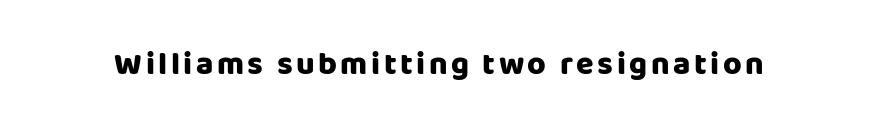
The image shows 32 px heavy sans-serif type, upright; set not underlined; low stroke contrast and a large x-height.
